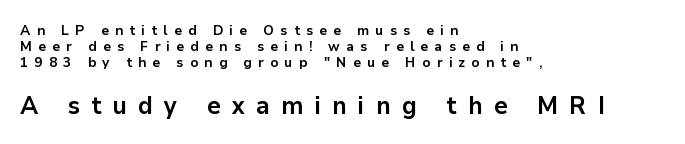
{"italic": "no", "bold": "yes", "underline": "no", "align": "left", "line_spacing": "tight", "line_spacing_ratio": 1.15, "letter_spacing": "wide", "letter_spacing_em": 0.45, "larger_block": "second", "size_ratio": 1.79, "glyph_px": 25}
